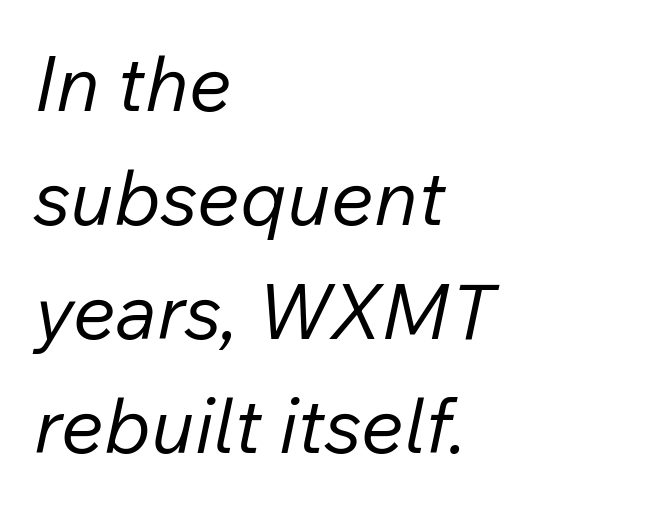
Q: Is the text bold? A: No.
Q: Is the text italic (slanted)? A: Yes, it leans right by about 12 degrees.
Q: Is the text underlined? A: No.
Q: How is the paragraph aligned? A: Left-aligned.
Q: Is the spacing between letters normal or unusually wide? A: Normal.
Q: Is the spacing between lines tight, normal or loose? A: Normal.
Q: Width (condensed, normal, or wide)? A: Normal.
Q: Stroke contrast? A: Low.
Q: x-height? A: Medium.
Q: Monospaced? A: No.
